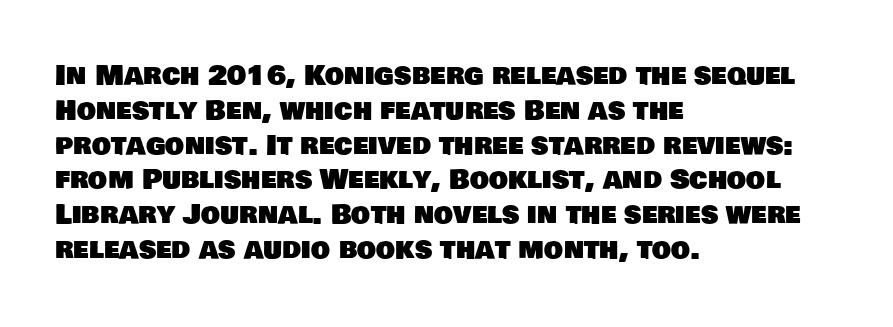
{"underline": "no", "align": "left", "line_spacing": "normal", "line_spacing_ratio": 1.29, "letter_spacing": "normal", "letter_spacing_em": 0.0, "glyph_px": 27}
